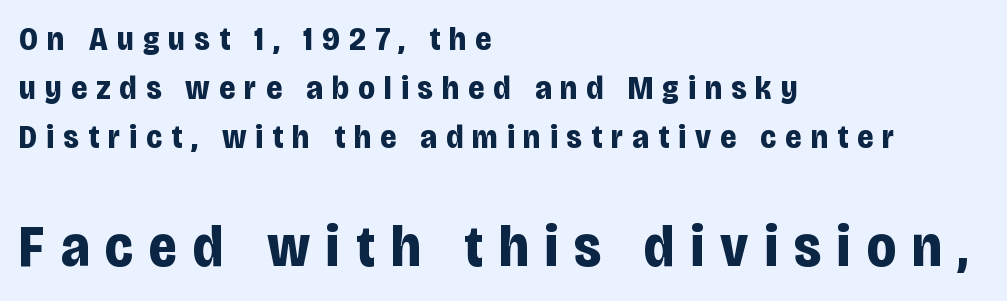
Which chunk is bigger? The second one — the bottom block dwarfs the top. Rows of type keep a routine distance in the vertical direction. The face used here is a sans, in the tradition of grotesques and geometrics. The face used here has the dense, thick strokes of a bold. Line starts are locked; line ends wander. Each word looks stretched out because of the extra space between its letters.
